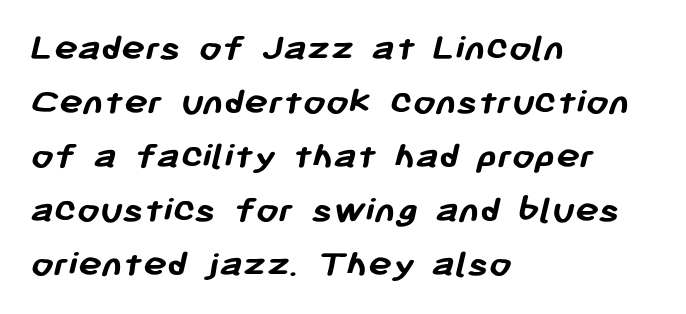
Alignment: flush left. Inter-character spacing is left at the font's built-in metrics. Check the space under the baseline: it is left empty. Varying glyph widths throughout — classic text-font behaviour. The font family rendered here belongs to the sans-serif group. In terms of leading, this rendering sits right in the middle.
